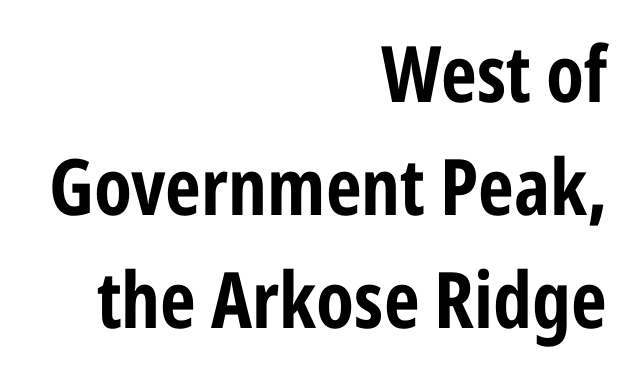
Honestly, there is no underline to notice here at all. You could call the tracking neutral — neither tight nor loose. Compared with a flush-left layout, this one pins lines to the opposite, right side. In terms of posture, this sample is upright.
